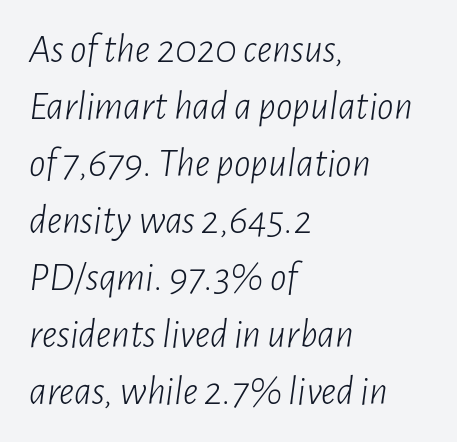
{"italic": "yes", "lean": "right", "slant_degrees": 7, "bold": "no", "weight": "light", "width": "condensed", "stroke_contrast": "low", "x_height": "medium", "monospaced": "no", "underline": "no", "align": "left", "line_spacing": "normal", "line_spacing_ratio": 1.39, "letter_spacing": "normal", "letter_spacing_em": 0.0, "glyph_px": 41}
